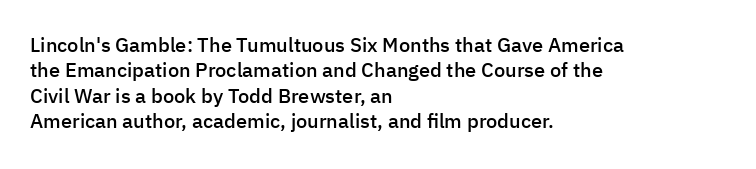
{"italic": "no", "bold": "semi", "underline": "no", "align": "left", "line_spacing": "normal", "line_spacing_ratio": 1.27, "letter_spacing": "normal", "letter_spacing_em": 0.0, "glyph_px": 20}
